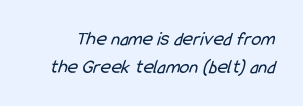
The image shows 20 px text type; set normal line spacing (1.39x), normal letter spacing, not underlined.
